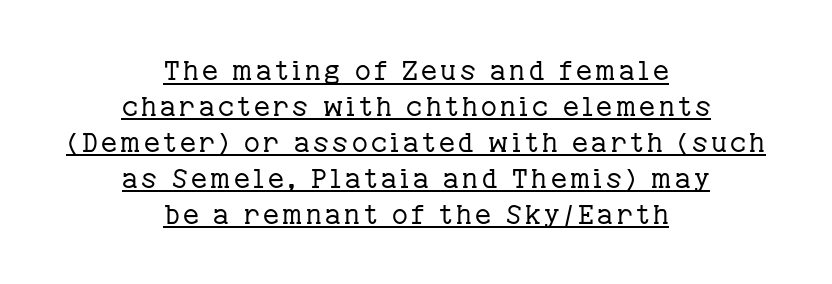
The specimen reads as upright at a glance. The lines are quadded center. Ink coverage per letter is moderate at most. Each line of the rendering has a horizontal stroke beneath the glyphs.
